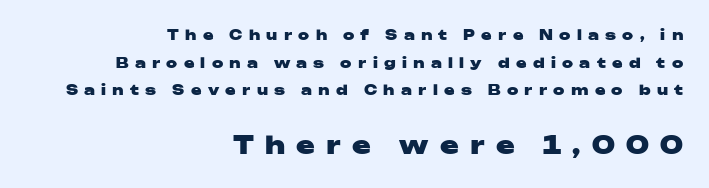
{"italic": "no", "bold": "yes", "underline": "no", "align": "right", "line_spacing": "loose", "line_spacing_ratio": 1.98, "letter_spacing": "wide", "letter_spacing_em": 0.45, "larger_block": "second", "size_ratio": 1.79, "glyph_px": 25}
